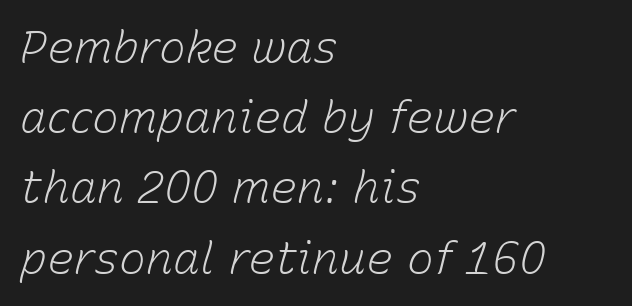
Q: Is the text bold? A: No.
Q: Is the text italic (slanted)? A: Yes, it leans right by about 15 degrees.
Q: Is the text underlined? A: No.
Q: How is the paragraph aligned? A: Left-aligned.
Q: Is the spacing between letters normal or unusually wide? A: Normal.
Q: Is the spacing between lines tight, normal or loose? A: Normal.
Q: Width (condensed, normal, or wide)? A: Normal.
Q: Stroke contrast? A: Low.
Q: x-height? A: Medium.
Q: Monospaced? A: No.
